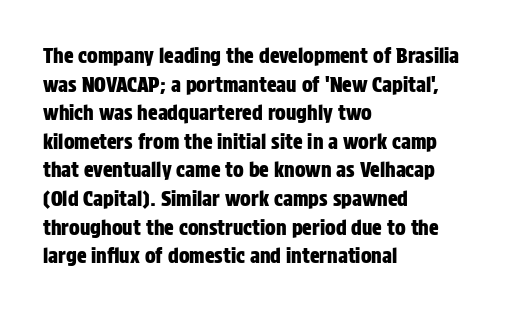
The image shows 20 px text type, upright; set left-aligned, normal line spacing (1.43x), normal letter spacing, not underlined.
